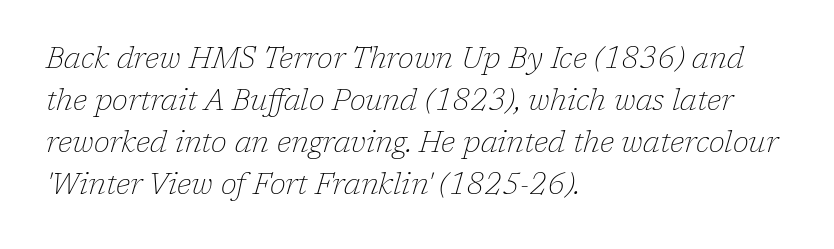
The gaps between neighbouring characters are ordinary and unremarkable. Proportional: the letters do not fall into vertical columns. No letter is thick-stroked: the sample isn't bold. Characters are canted at an angle relative to the baseline's perpendicular.
